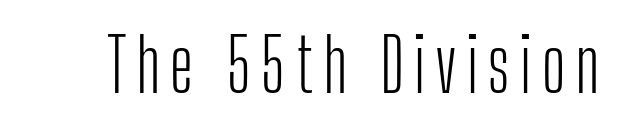
{"serif": "no", "italic": "no", "bold": "no", "weight": "light", "width": "condensed", "stroke_contrast": "low", "x_height": "medium", "monospaced": "no", "underline": "no", "glyph_px": 74}
